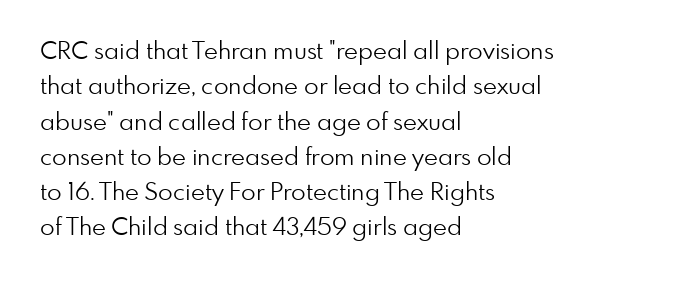
The image shows 24 px text type, upright; set left-aligned, normal line spacing (1.47x), normal letter spacing, not underlined.
